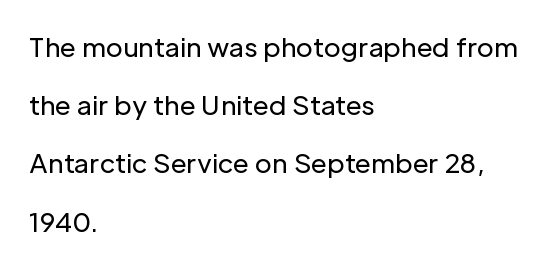
Italic? Not at all — the glyphs are vertical. Baseline-to-baseline distance is far greater than the letter height. The type is set solid horizontally, with unmodified tracking. The letterforms sit at book weight or below. A classic flush-left, rag-right setting is used for this passage. No word sits above an underline.
